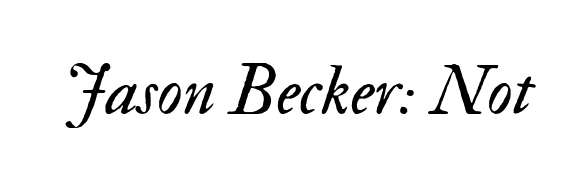
The image shows 70 px regular-weight type, italic (leaning right); set normal letter spacing, not underlined; medium stroke contrast and a small x-height.
